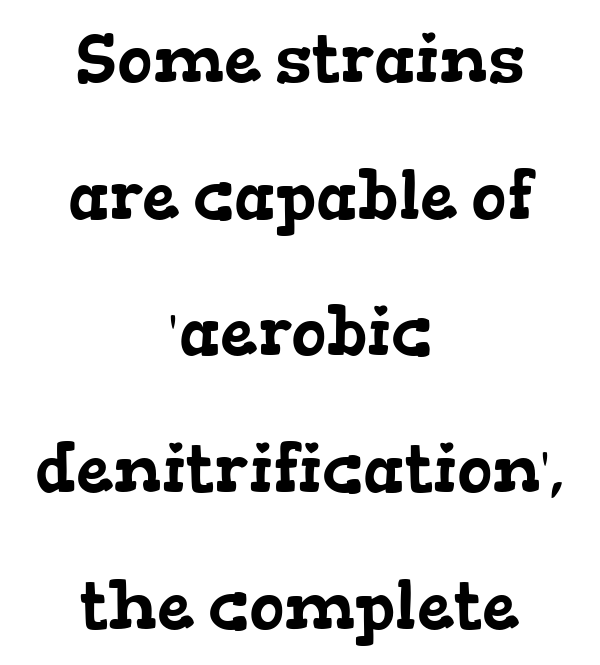
Q: Is the typeface a serif or a sans-serif typeface? A: Serif.
Q: Is the text underlined? A: No.
Q: How is the paragraph aligned? A: Centered.
Q: Is the spacing between letters normal or unusually wide? A: Normal.
Q: Is the spacing between lines tight, normal or loose? A: Loose.
Q: Width (condensed, normal, or wide)? A: Wide.
Q: Stroke contrast? A: Low.
Q: x-height? A: Medium.
Q: Monospaced? A: No.
